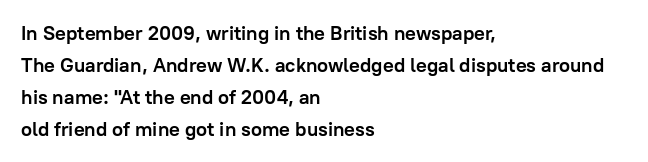
Q: Is the text bold? A: Yes.
Q: Is the text italic (slanted)? A: No, it is upright.
Q: Is the text underlined? A: No.
Q: How is the paragraph aligned? A: Left-aligned.
Q: Is the spacing between letters normal or unusually wide? A: Normal.
Q: Is the spacing between lines tight, normal or loose? A: Normal.
